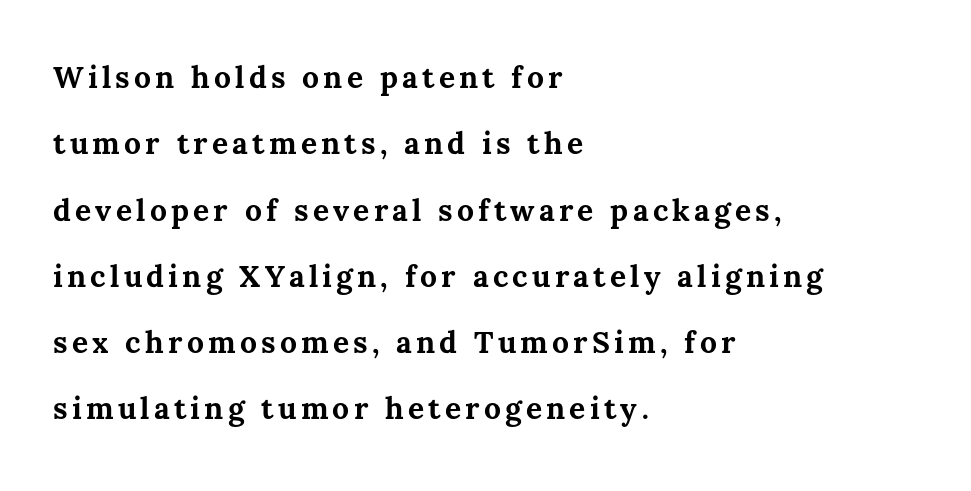
{"italic": "no", "bold": "yes", "weight": "bold", "width": "normal", "stroke_contrast": "medium", "x_height": "medium", "monospaced": "no", "underline": "no", "align": "left", "line_spacing": "loose", "line_spacing_ratio": 2.21, "glyph_px": 30}
